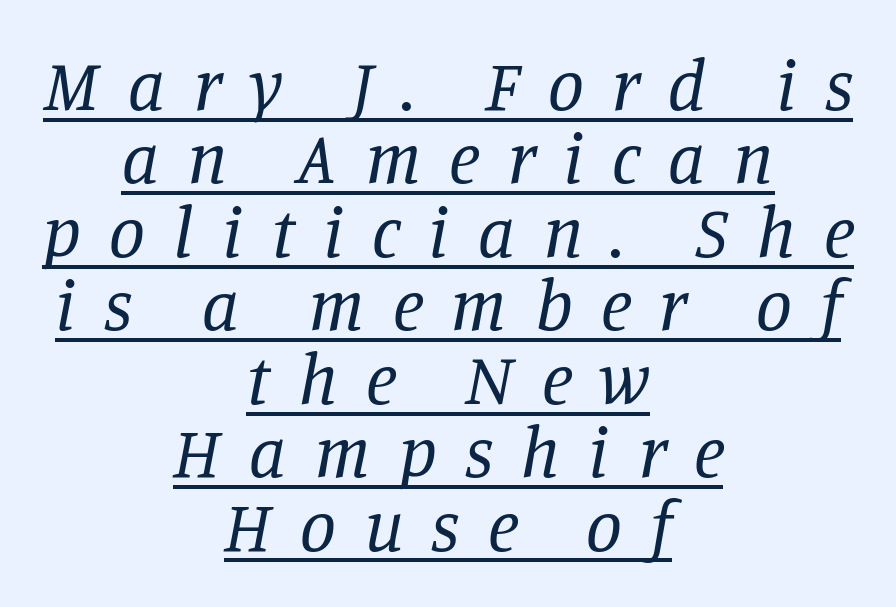
The image shows 72 px regular-weight serif type, italic (leaning right); set centered, tight line spacing (1.02x), unusually wide letter spacing (+0.39 em), underlined; low stroke contrast and a large x-height.
